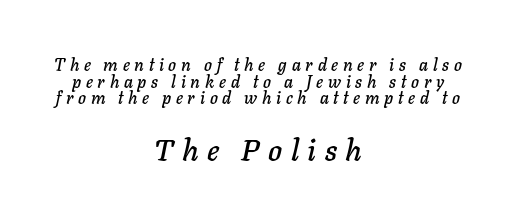
The image shows 30 px text type, italic (leaning right); set centered, tight line spacing (0.98x), unusually wide letter spacing (+0.28 em), not underlined; the second (bottom) block is 1.76x larger; low stroke contrast and a medium x-height.
